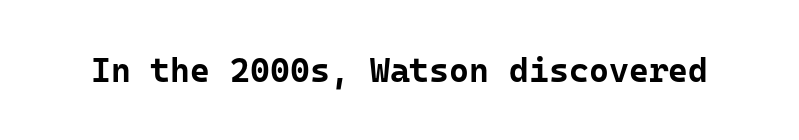
The image shows 34 px bold sans-serif type, upright, monospaced; set normal letter spacing, not underlined; low stroke contrast and a medium x-height.
